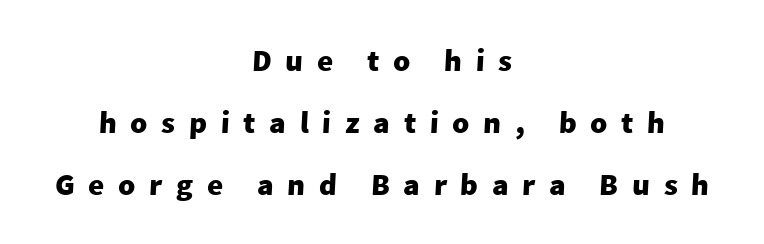
{"serif": "no", "bold": "yes", "weight": "heavy", "width": "normal", "stroke_contrast": "low", "x_height": "medium", "monospaced": "no", "underline": "no", "align": "center", "line_spacing": "loose", "line_spacing_ratio": 2.0, "letter_spacing": "wide", "letter_spacing_em": 0.44, "glyph_px": 31}
